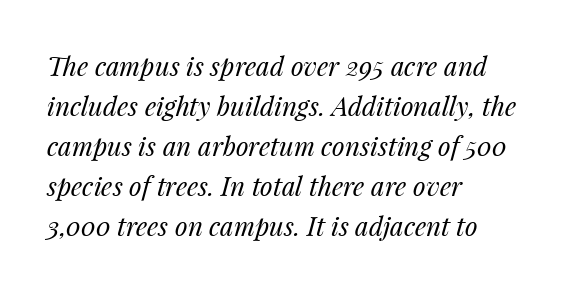
{"italic": "yes", "lean": "right", "slant_degrees": 14, "bold": "no", "underline": "no", "align": "left", "line_spacing": "normal", "line_spacing_ratio": 1.54, "letter_spacing": "normal", "letter_spacing_em": 0.0, "glyph_px": 26}
